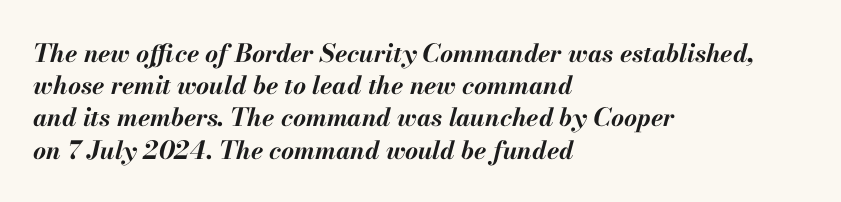
Short note: letters normally spaced. Does the weight exceed regular? Yes, all the way to bold. Descender tails drop into unmarked territory. An italicized treatment has been applied to the whole sample. How would I describe the line gaps? Plain and ordinary.
